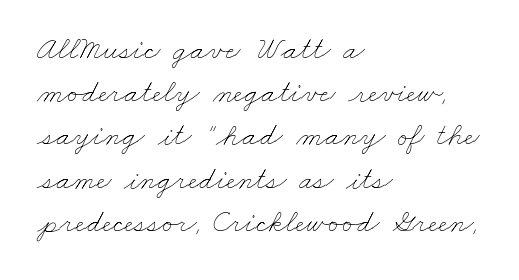
Normally led — the rows are evenly, conventionally spaced. Does extra space separate the letters? No, they use regular spacing. On a weight scale, this lands at 450 or below. Varying glyph widths throughout — classic text-font behaviour. Teacher's note: observe the even left margin — that is flush-left alignment. Just letters on the line, the space beneath them empty.
